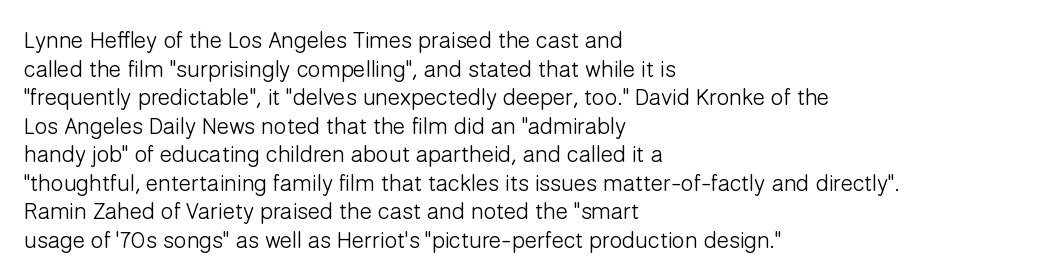
Q: Is the text bold? A: No.
Q: Is the text italic (slanted)? A: No, it is upright.
Q: Is the text underlined? A: No.
Q: How is the paragraph aligned? A: Left-aligned.
Q: Is the spacing between letters normal or unusually wide? A: Normal.
